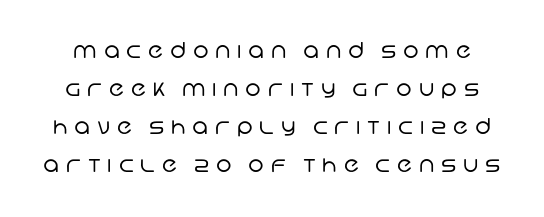
The image shows 22 px text type; set line spacing 1.72x, unusually wide letter spacing (+0.31 em), not underlined.
